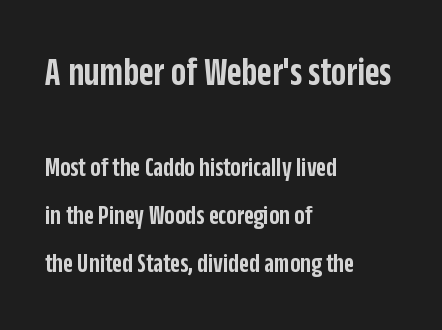
The rag falls on the right side of this text block. Classification — sans serif. Ordinary non-slanted type is in use. The passage shown has conventional tracking throughout. Is the type bold? Partly — it's a semibold, heavier than regular but not fully bold. Proportional: the letters do not fall into vertical columns.
